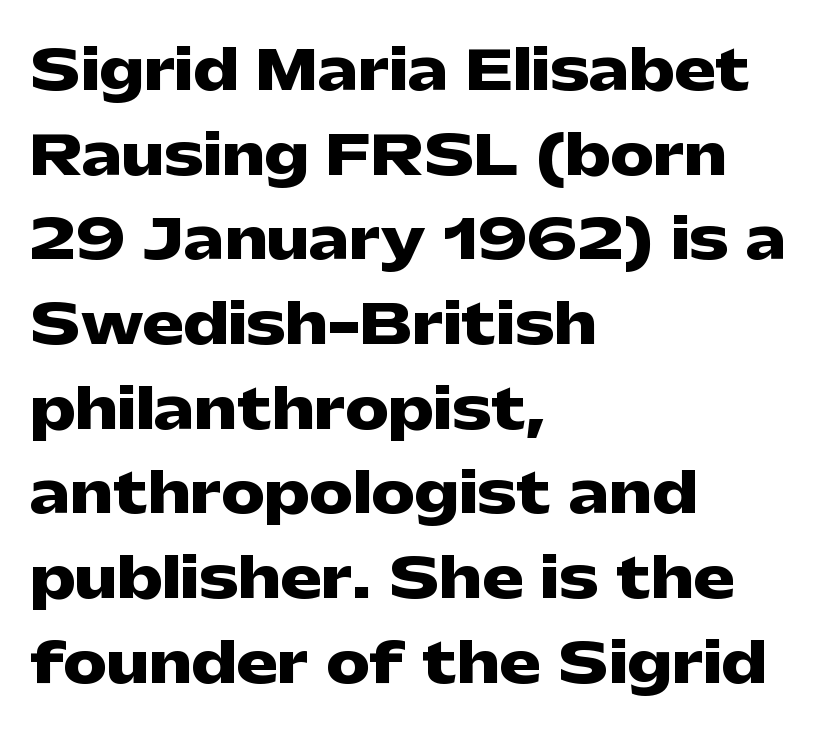
Is this a sans? Yes — the strokes have no serifs. The gap between lines stays unmarked. How would I describe the line gaps? Plain and ordinary. The face used here is proportionally spaced, like ordinary book or web type. The lines in this sample share a left origin and differ only in where they stop.
